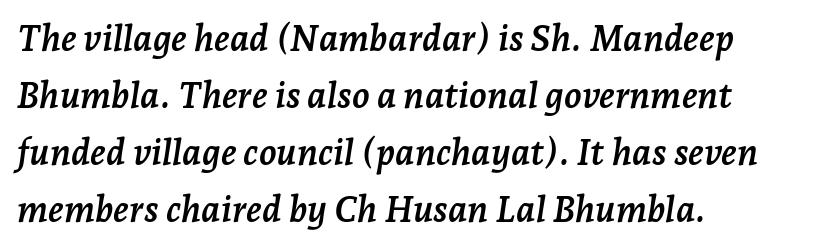
Default kerning and tracking; the words read as compact shapes. Descenders are the only things crossing below the line. This is oblique type, the kind used for emphasis or titles. If you drew a ruler down the left edge, every line would touch it. This sample has the flowing, uneven cadence of proportional lettering.
